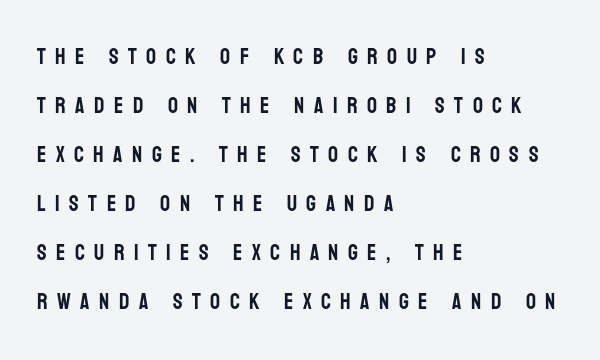
This sample uses expanded letter spacing, leaving extra air between glyphs. Interline gaps are noticeably wide in this sample. Visually the block forms a straight wall on the left and a jagged coastline on the right. Style check: upright. Plain, unruled lines of type.
